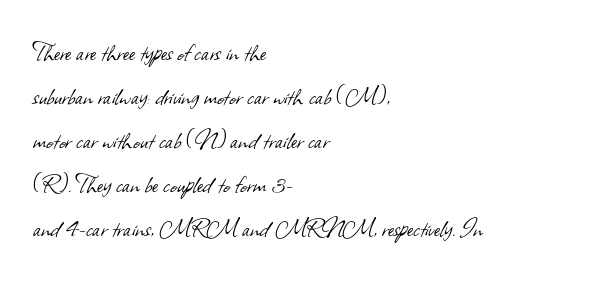
The image shows 29 px light sans-serif type; set left-aligned, normal line spacing (1.52x), normal letter spacing, not underlined; low stroke contrast and a small x-height.
